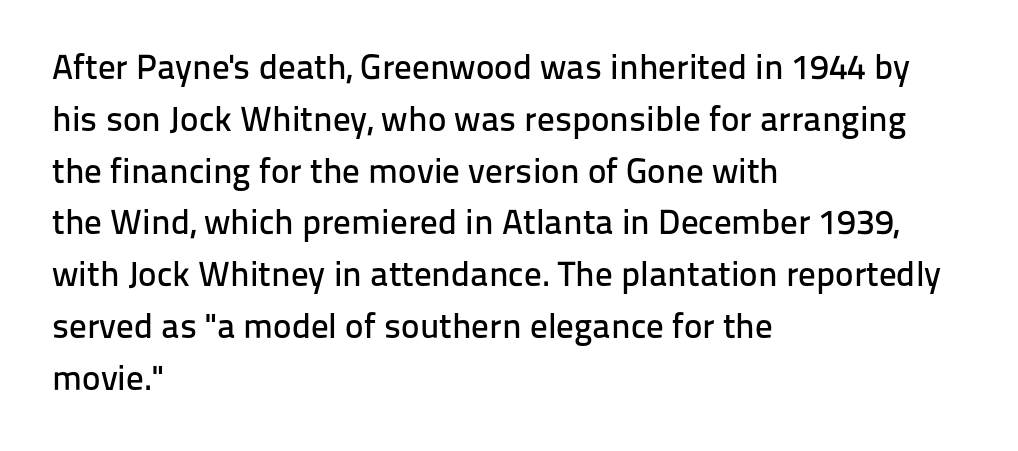
Q: Is the text italic (slanted)? A: No, it is upright.
Q: Is the typeface a serif or a sans-serif typeface? A: Sans-serif.
Q: Is the text underlined? A: No.
Q: How is the paragraph aligned? A: Left-aligned.
Q: Is the spacing between letters normal or unusually wide? A: Normal.
Q: Is the spacing between lines tight, normal or loose? A: Normal.
Q: Width (condensed, normal, or wide)? A: Normal.
Q: Stroke contrast? A: Low.
Q: x-height? A: Medium.
Q: Monospaced? A: No.
